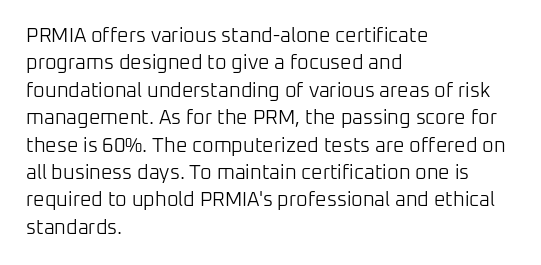
{"italic": "no", "bold": "no", "underline": "no", "align": "left", "line_spacing": "normal", "line_spacing_ratio": 1.37, "letter_spacing": "normal", "letter_spacing_em": 0.0, "glyph_px": 20}
